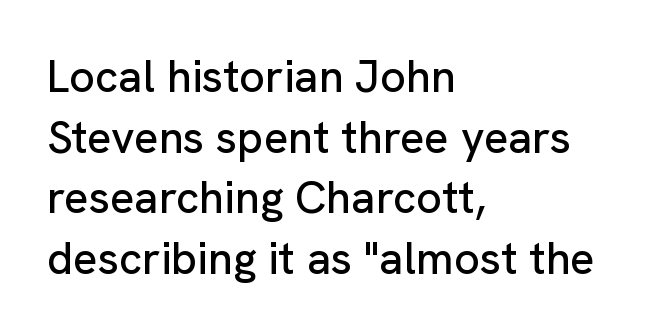
The space directly below the letters is spotless. Each line starts at the same left margin while the right side varies. Designer's note — italics off, roman on. The rendering uses natural spacing where letterforms have individual widths. Short note: letters normally spaced.
